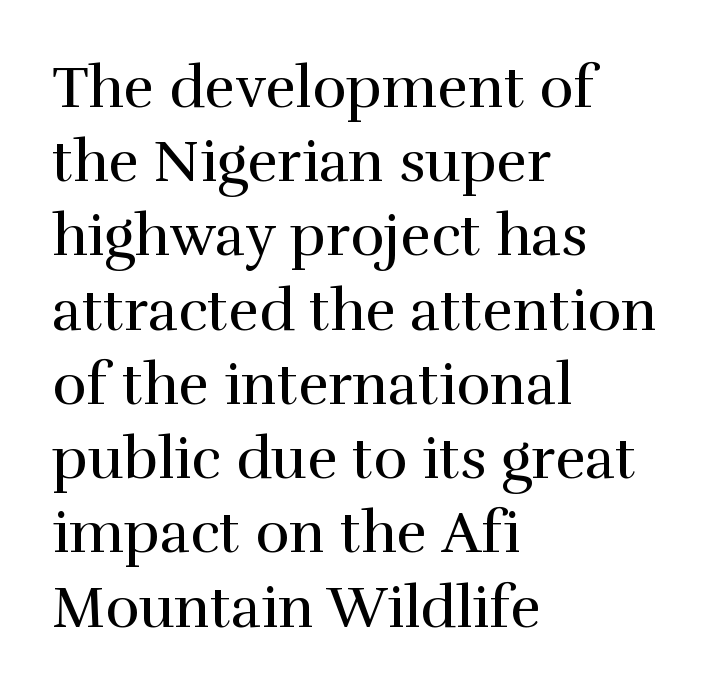
Character widths vary here, with narrow letters taking less room than wide ones. A bare baseline throughout the passage. The passage shown has conventional tracking throughout. The passage is arranged the way most books set body copy — flush left. Look at the bottom of the vertical strokes: they flare into serifs here.
